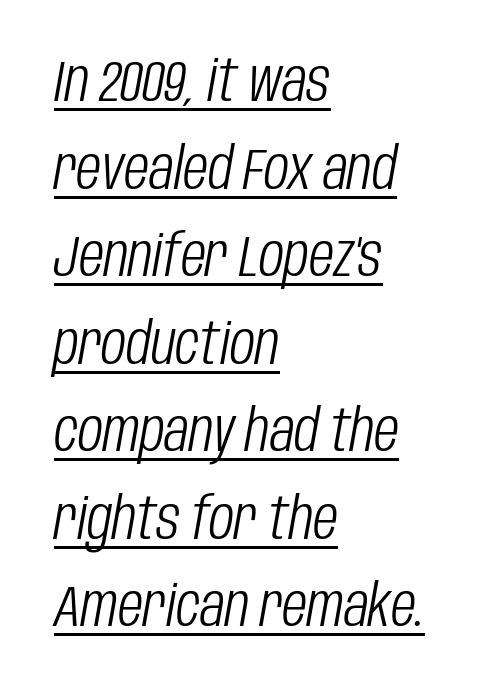
The image shows 58 px light, condensed type, italic (leaning right); set left-aligned, normal line spacing (1.51x), normal letter spacing, underlined; low stroke contrast and a large x-height.
